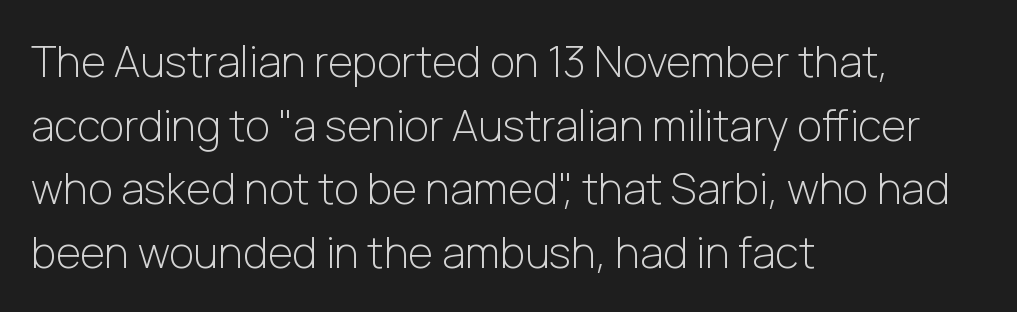
Q: Is the text bold? A: No.
Q: Is the text italic (slanted)? A: No, it is upright.
Q: Is the typeface a serif or a sans-serif typeface? A: Sans-serif.
Q: Is the text underlined? A: No.
Q: How is the paragraph aligned? A: Left-aligned.
Q: Is the spacing between letters normal or unusually wide? A: Normal.
Q: Is the spacing between lines tight, normal or loose? A: Normal.
Q: Width (condensed, normal, or wide)? A: Normal.
Q: Stroke contrast? A: Low.
Q: x-height? A: Medium.
Q: Monospaced? A: No.
